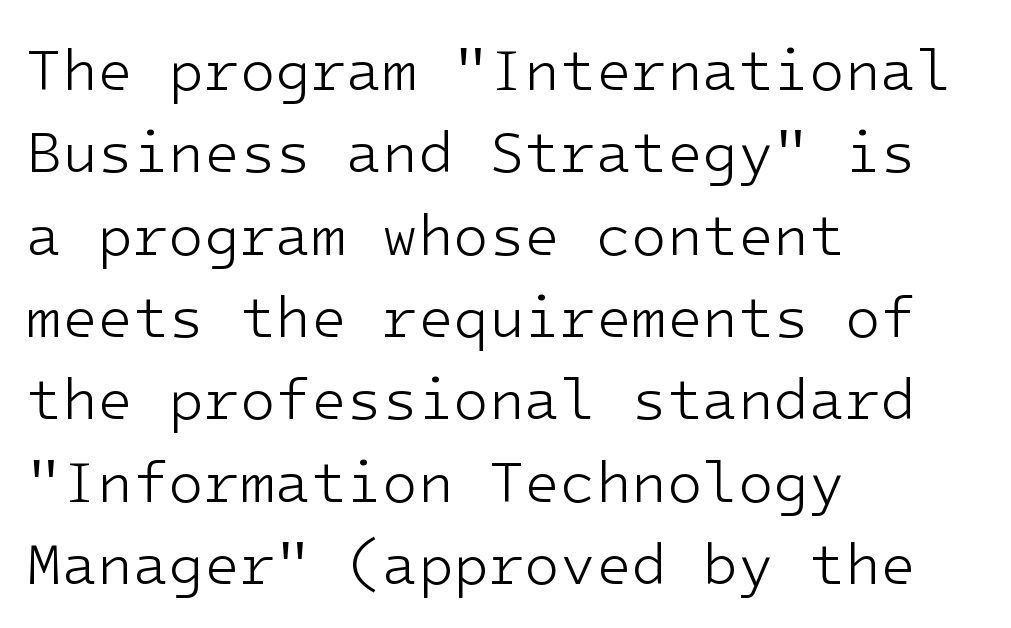
The image shows 58 px light sans-serif type, upright; set left-aligned, normal line spacing (1.42x), normal letter spacing, not underlined; low stroke contrast and a medium x-height.
